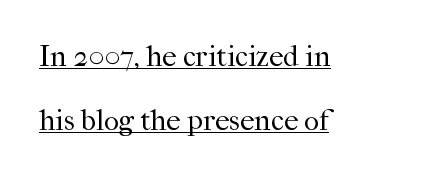
The image shows 29 px regular-weight serif type, upright; set left-aligned, loose line spacing (2.2x), normal letter spacing, underlined; high stroke contrast and a medium x-height.
